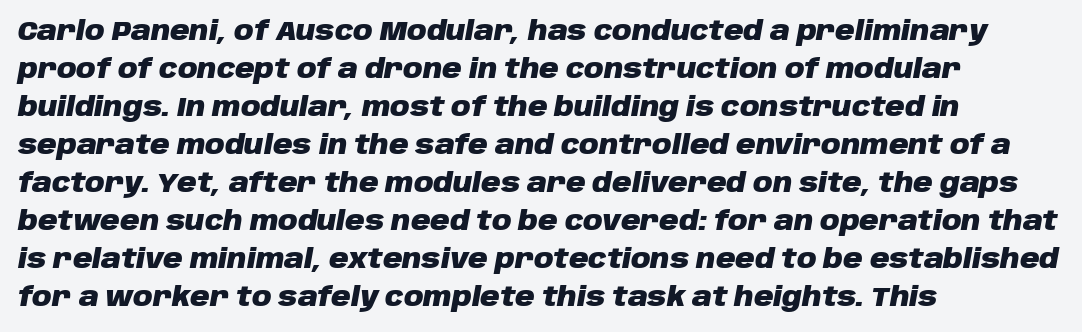
{"italic": "yes", "lean": "right", "slant_degrees": 10, "bold": "yes", "underline": "no", "align": "left", "line_spacing": "normal", "line_spacing_ratio": 1.41, "letter_spacing": "normal", "letter_spacing_em": 0.0, "glyph_px": 27}
